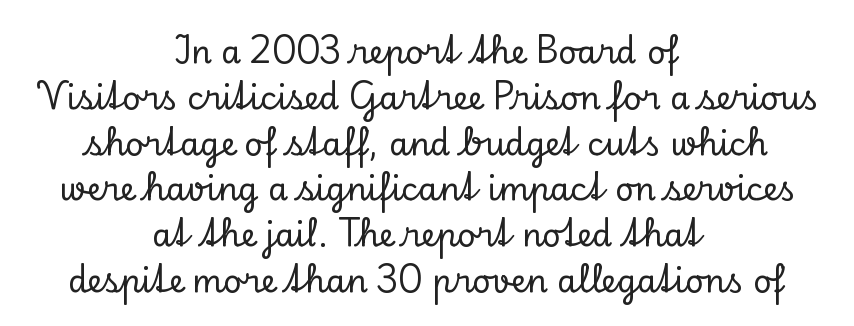
This rendering leaves character spacing at its baseline value. Italic: no, the glyphs are upright roman. The lines sit at an ordinary, default distance from one another. Just letters on the line, the space beneath them empty. Here the designer chose a conventional face with non-uniform glyph widths.
